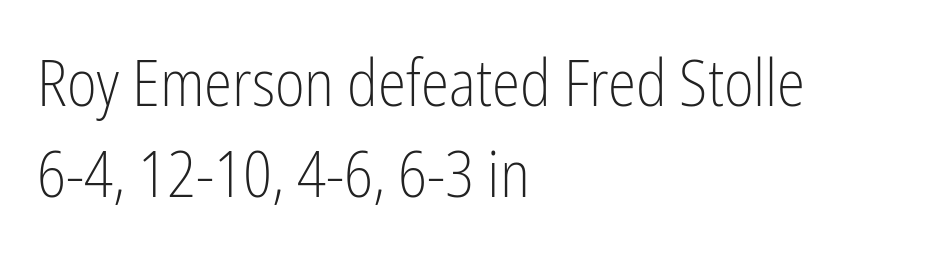
The image shows 64 px light, condensed sans-serif type, upright; set left-aligned, normal line spacing (1.42x), normal letter spacing, not underlined; low stroke contrast and a medium x-height.
